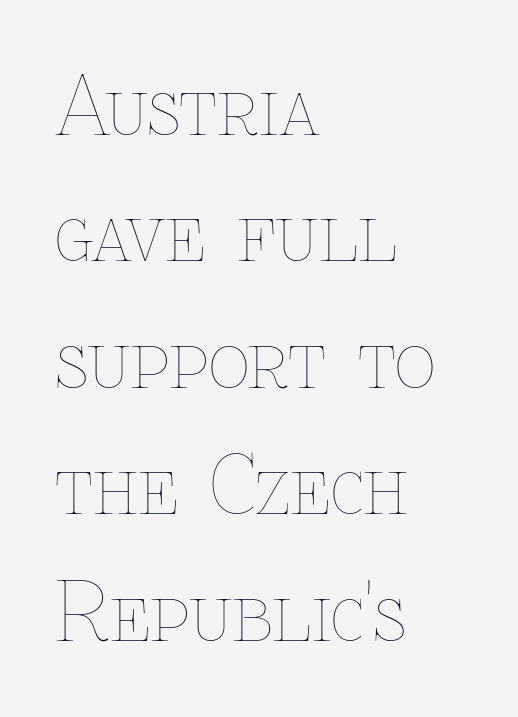
The area under the type is left untouched. Does the leading feel generous? No, just average. The type sits square on the baseline with zero lean. You could not count columns in this text — the font is proportionally spaced.
